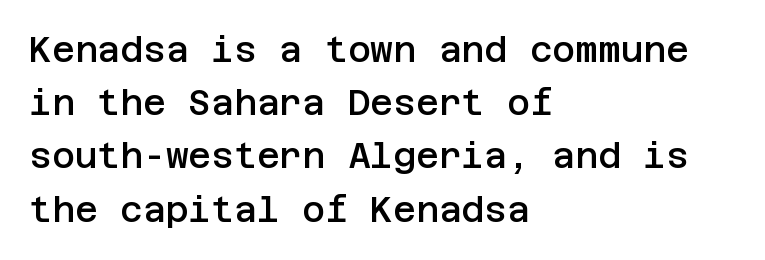
Q: Is the text bold? A: Semi-bold.
Q: Is the text italic (slanted)? A: No, it is upright.
Q: Is the typeface a serif or a sans-serif typeface? A: Sans-serif.
Q: Is the text underlined? A: No.
Q: How is the paragraph aligned? A: Left-aligned.
Q: Is the spacing between letters normal or unusually wide? A: Normal.
Q: Is the spacing between lines tight, normal or loose? A: Normal.
Q: Width (condensed, normal, or wide)? A: Normal.
Q: Stroke contrast? A: Low.
Q: x-height? A: Large.
